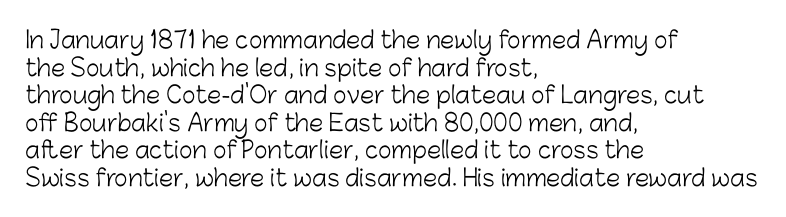
Unlike italic type, these characters show no tilt at all. The string is rendered with underlining switched off. The lines are quadded left. Tracking here is standard; glyphs follow each other at the usual distance. The letters look calm and open, with moderate or lighter stems.
